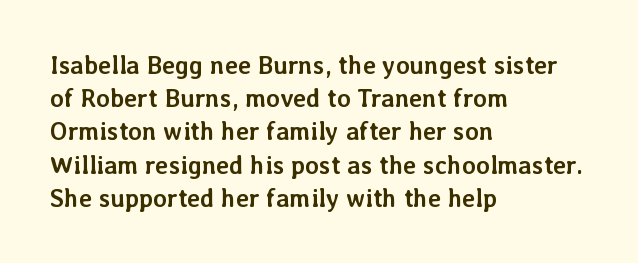
{"italic": "no", "bold": "yes", "underline": "no", "align": "left", "line_spacing": "normal", "line_spacing_ratio": 1.33, "letter_spacing": "normal", "letter_spacing_em": 0.0, "glyph_px": 25}
